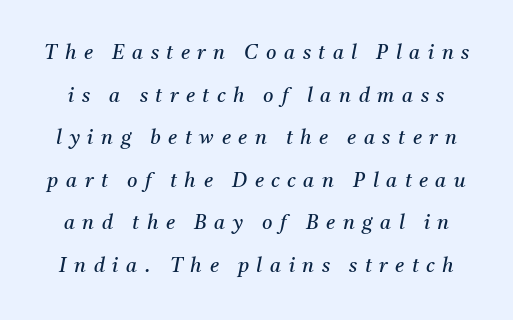
{"italic": "yes", "lean": "right", "slant_degrees": 11, "bold": "no", "underline": "no", "line_spacing": "loose", "line_spacing_ratio": 2.13, "letter_spacing": "wide", "letter_spacing_em": 0.38, "glyph_px": 20}
